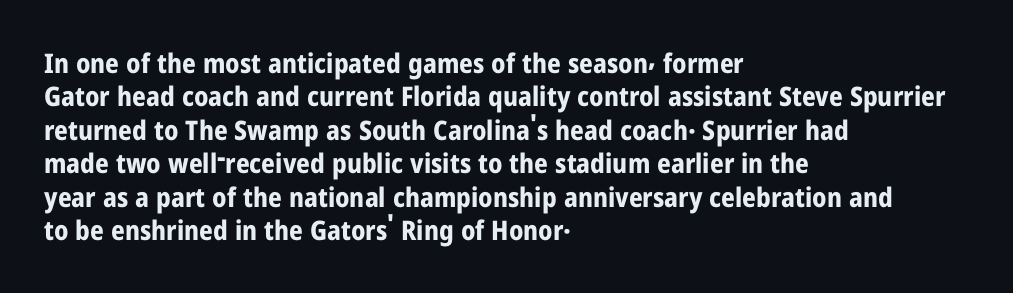
{"italic": "no", "bold": "yes", "underline": "no", "align": "left", "line_spacing_ratio": 1.24, "letter_spacing": "normal", "letter_spacing_em": 0.0, "glyph_px": 27}
